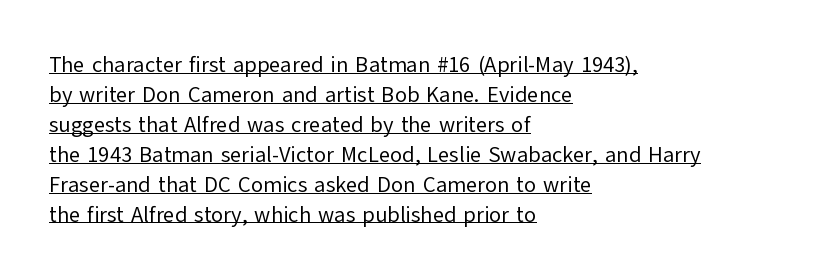
The image shows 22 px text type, upright; set left-aligned, normal line spacing (1.36x), normal letter spacing, underlined.
